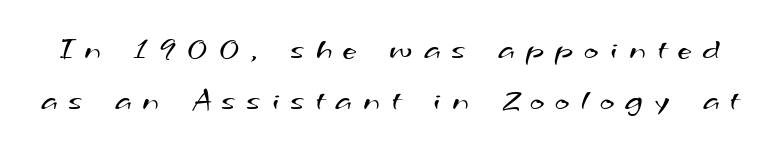
{"serif": "no", "bold": "no", "weight": "regular", "width": "wide", "stroke_contrast": "medium", "x_height": "small", "monospaced": "no", "underline": "no", "line_spacing": "normal", "line_spacing_ratio": 1.65, "letter_spacing": "wide", "letter_spacing_em": 0.37, "glyph_px": 31}
